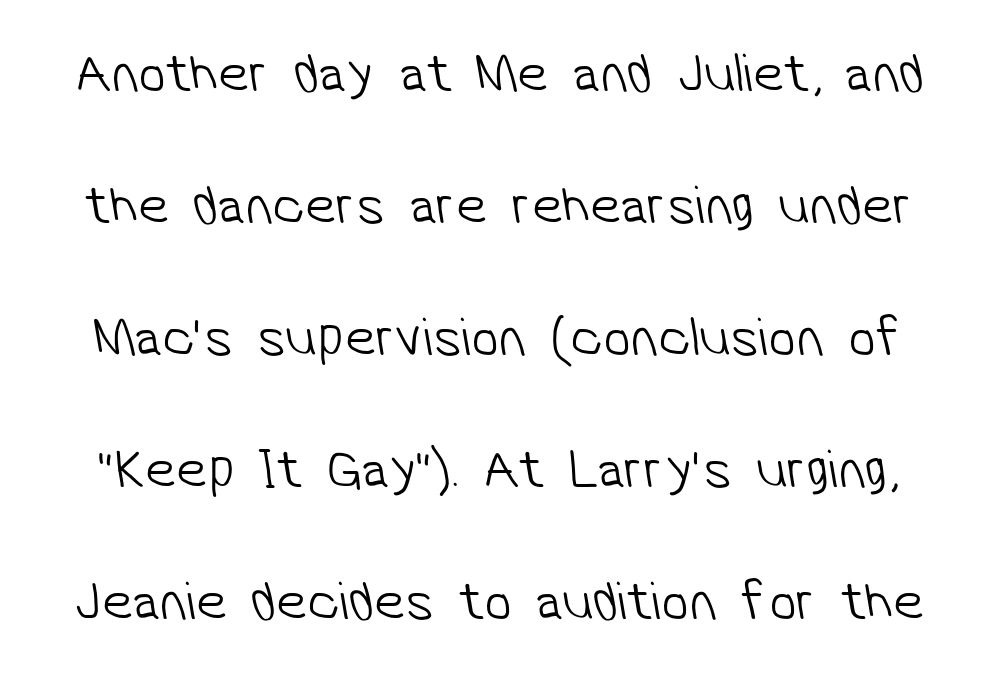
Q: Is the text bold? A: No.
Q: Is the typeface a serif or a sans-serif typeface? A: Sans-serif.
Q: Is the text underlined? A: No.
Q: Is the spacing between letters normal or unusually wide? A: Normal.
Q: Is the spacing between lines tight, normal or loose? A: Loose.
Q: Width (condensed, normal, or wide)? A: Normal.
Q: Stroke contrast? A: Low.
Q: x-height? A: Medium.
Q: Monospaced? A: No.
